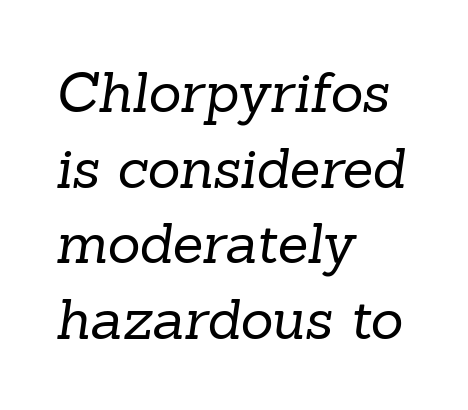
Q: Is the text bold? A: No.
Q: Is the typeface a serif or a sans-serif typeface? A: Serif.
Q: Is the text underlined? A: No.
Q: How is the paragraph aligned? A: Left-aligned.
Q: Is the spacing between letters normal or unusually wide? A: Normal.
Q: Is the spacing between lines tight, normal or loose? A: Normal.
Q: Width (condensed, normal, or wide)? A: Normal.
Q: Stroke contrast? A: Low.
Q: x-height? A: Medium.
Q: Monospaced? A: No.
